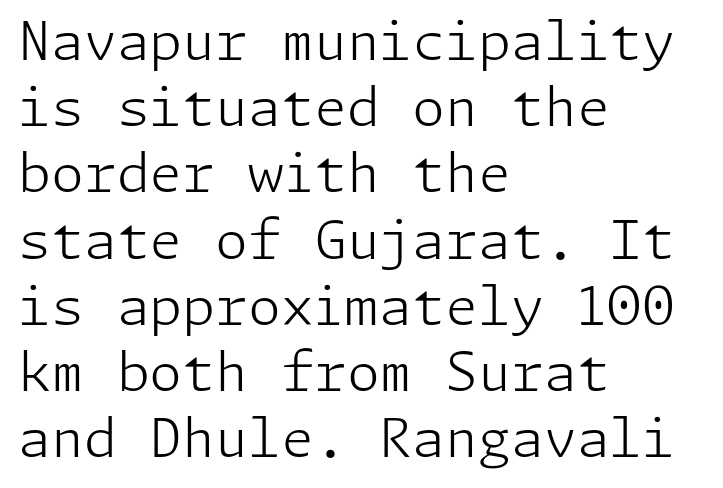
The image shows 53 px light sans-serif type, upright; set left-aligned, normal line spacing (1.25x), normal letter spacing, not underlined; low stroke contrast and a medium x-height.
